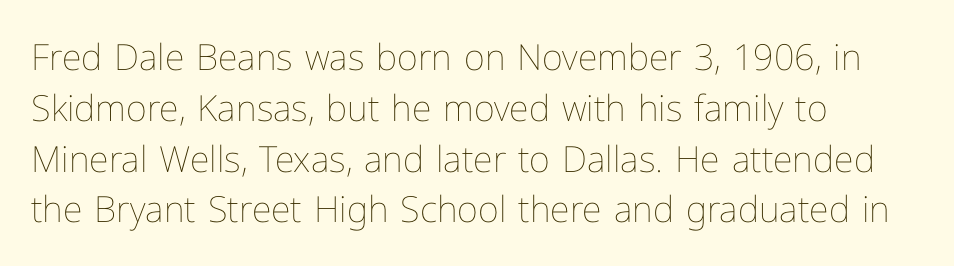
{"italic": "no", "bold": "no", "weight": "thin", "width": "normal", "stroke_contrast": "low", "x_height": "medium", "monospaced": "no", "underline": "no", "align": "left", "line_spacing": "normal", "line_spacing_ratio": 1.41, "letter_spacing": "normal", "letter_spacing_em": 0.0, "glyph_px": 36}
